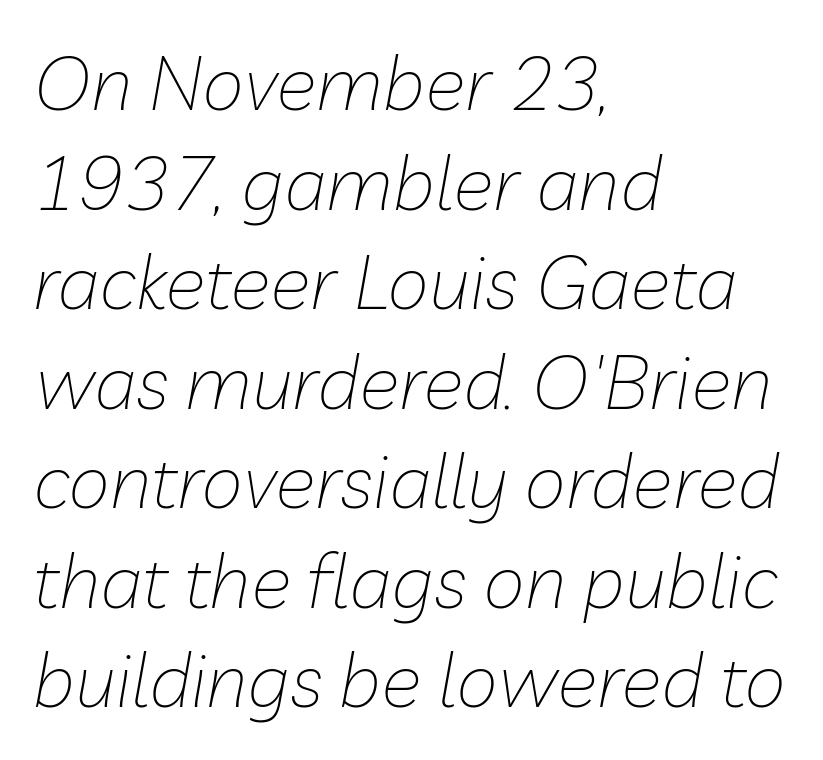
Q: Is the text bold? A: No.
Q: Is the text italic (slanted)? A: Yes, it leans right by about 10 degrees.
Q: Is the text underlined? A: No.
Q: How is the paragraph aligned? A: Left-aligned.
Q: Is the spacing between letters normal or unusually wide? A: Normal.
Q: Is the spacing between lines tight, normal or loose? A: Normal.
Q: Width (condensed, normal, or wide)? A: Normal.
Q: Stroke contrast? A: Low.
Q: x-height? A: Medium.
Q: Monospaced? A: No.
